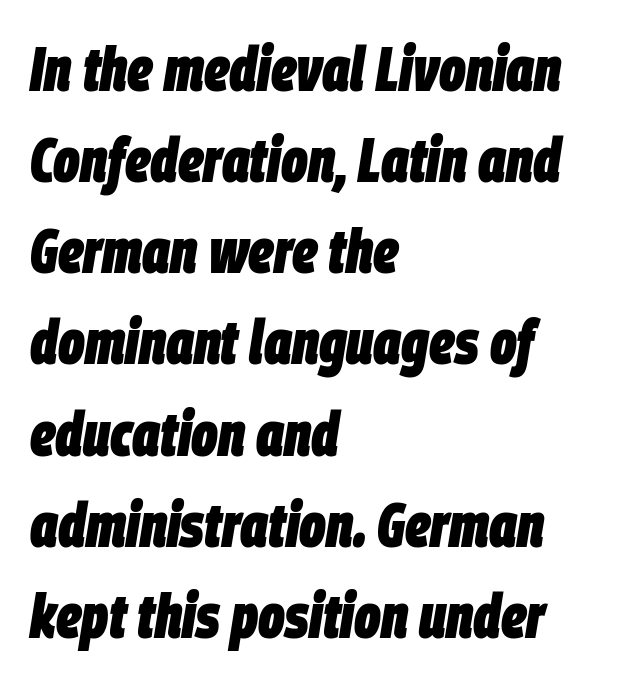
The specimen omits any rule beneath the text block's lines. Emphasis by weight is at full strength: bold. When letters slant like this, we call the style italic. Does the copy run flush right? No — it runs flush left. How would I describe the line gaps? Plain and ordinary. Here the designer chose a conventional face with non-uniform glyph widths.
